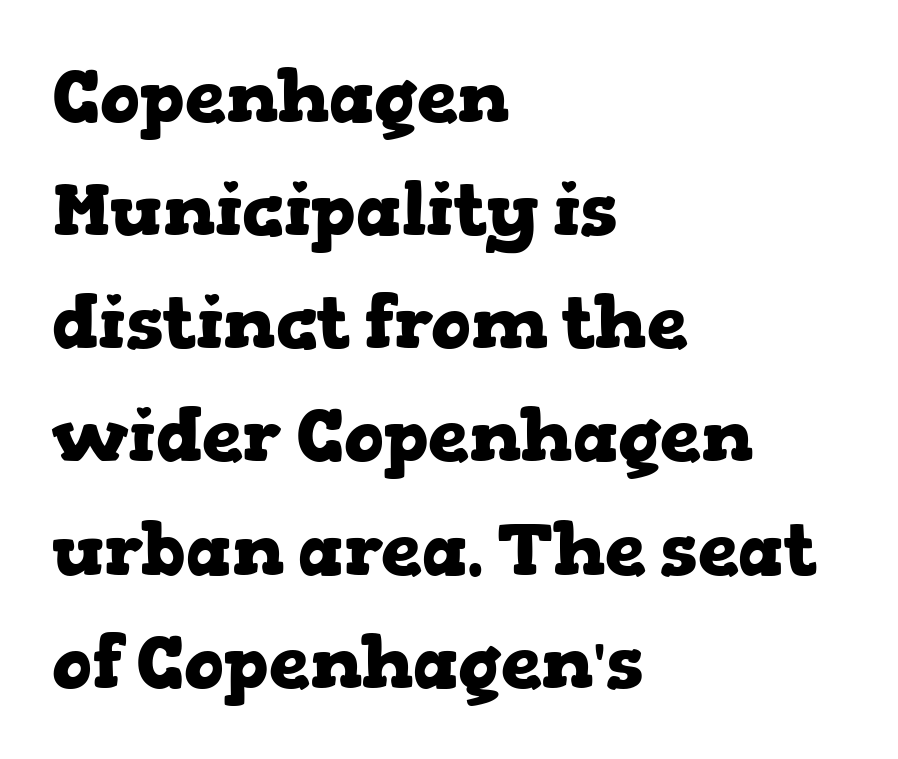
The image shows 73 px heavy, wide serif type, upright; set left-aligned, normal line spacing (1.55x), normal letter spacing, not underlined; low stroke contrast and a medium x-height.
